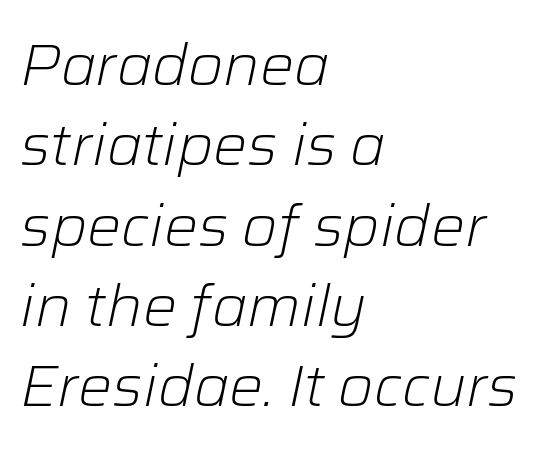
{"italic": "yes", "lean": "right", "slant_degrees": 12, "bold": "no", "weight": "light", "width": "normal", "stroke_contrast": "low", "x_height": "medium", "monospaced": "no", "underline": "no", "align": "left", "line_spacing": "normal", "line_spacing_ratio": 1.41, "letter_spacing": "normal", "letter_spacing_em": 0.0, "glyph_px": 57}
